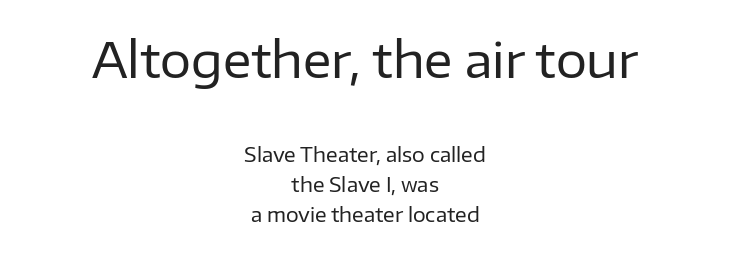
The image shows 49 px regular-weight sans-serif type, upright; set centered, normal line spacing (1.52x), normal letter spacing, not underlined; the first (top) block is 2.45x larger; low stroke contrast and a medium x-height.
